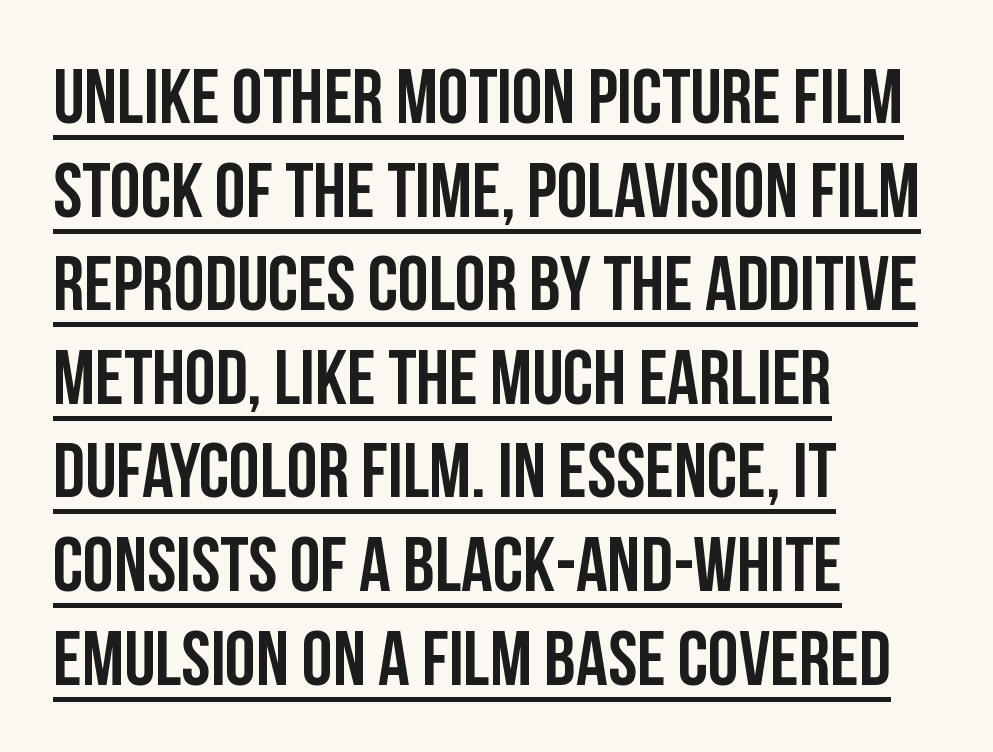
The horizontal fit of the characters is conventional and even. The rendering shows plain stroke endings on the letterforms — a sans-serif design. The passage shown is typed in a proportional face where columns would drift. Typeset ragged right — the left edge is the straight one. What decoration does the sample have? An underline. Characters remain perfectly vertical along every line.
